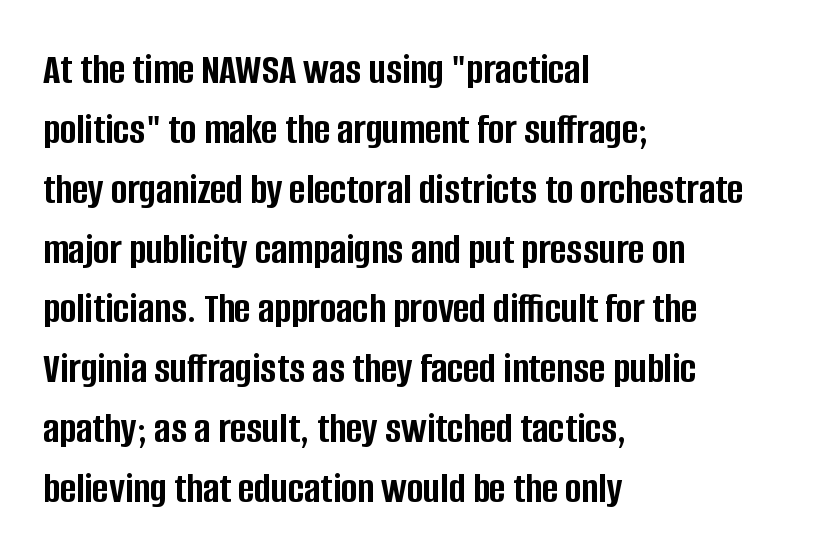
{"serif": "no", "italic": "no", "bold": "yes", "weight": "semibold", "width": "condensed", "stroke_contrast": "low", "x_height": "large", "monospaced": "no", "underline": "no", "align": "left", "line_spacing": "normal", "line_spacing_ratio": 1.36, "letter_spacing": "normal", "letter_spacing_em": 0.0, "glyph_px": 44}
